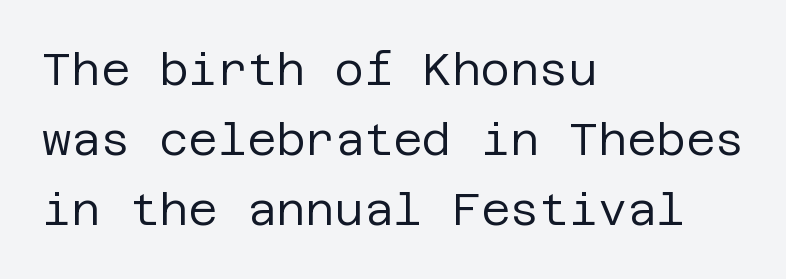
The image shows 45 px regular-weight sans-serif type, upright; set left-aligned, normal line spacing (1.56x), normal letter spacing, not underlined; low stroke contrast and a large x-height.
